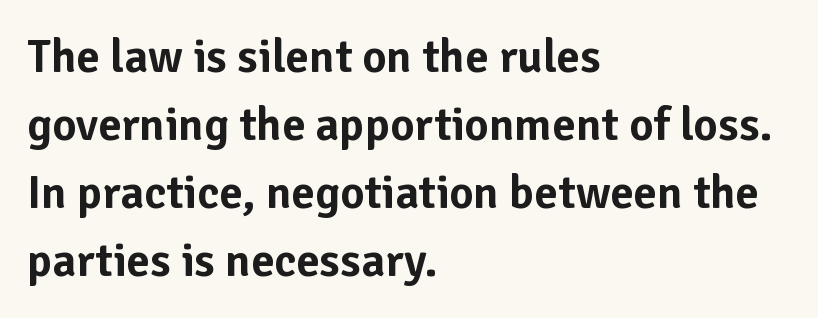
A typesetter would call this leading conventional body-copy spacing. This is roman type, the default non-slanted kind. The letters carry no serifs — their stems end cleanly without finishing strokes. Descenders hang freely into open space.
